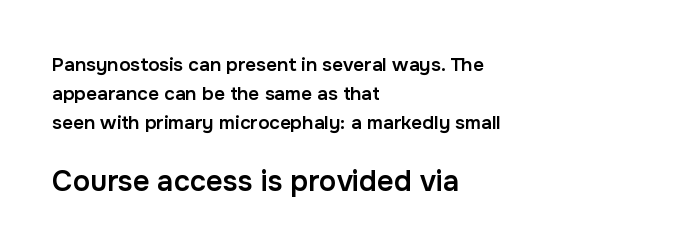
The image shows 29 px semibold sans-serif type, upright; set left-aligned, normal line spacing (1.52x), normal letter spacing, not underlined; the second (bottom) block is 1.53x larger; low stroke contrast and a medium x-height.
